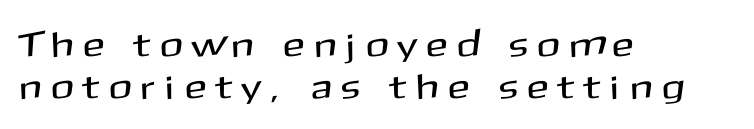
The image shows 35 px sans-serif type, upright; set left-aligned, line spacing 1.19x, unusually wide letter spacing (+0.34 em), not underlined; medium stroke contrast and a medium x-height.
